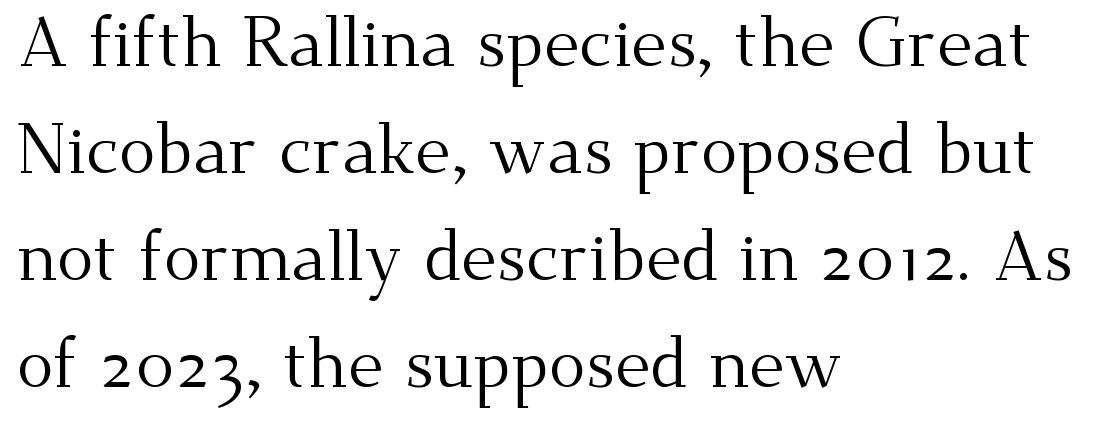
{"serif": "yes", "italic": "no", "bold": "no", "weight": "regular", "width": "normal", "stroke_contrast": "medium", "x_height": "small", "monospaced": "no", "underline": "no", "align": "left", "line_spacing": "normal", "line_spacing_ratio": 1.55, "letter_spacing": "normal", "letter_spacing_em": 0.0, "glyph_px": 69}
